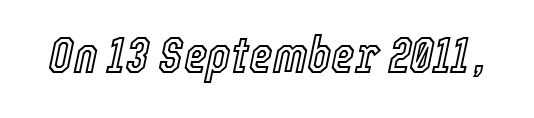
Q: Is the text italic (slanted)? A: Yes, it leans right by about 12 degrees.
Q: Is the text underlined? A: No.
Q: Is the spacing between letters normal or unusually wide? A: Normal.
Q: Width (condensed, normal, or wide)? A: Condensed.
Q: x-height? A: Medium.
Q: Monospaced? A: No.
